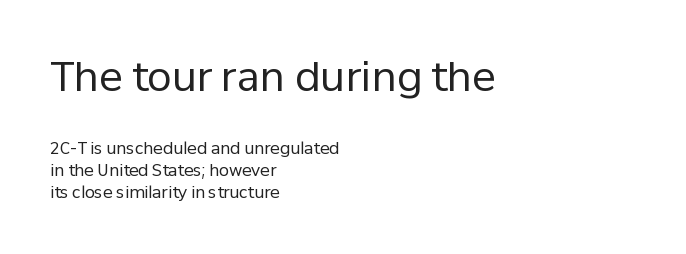
{"serif": "no", "italic": "no", "bold": "no", "weight": "regular", "width": "normal", "stroke_contrast": "low", "x_height": "medium", "monospaced": "no", "underline": "no", "align": "left", "line_spacing": "normal", "line_spacing_ratio": 1.38, "letter_spacing": "normal", "letter_spacing_em": 0.0, "larger_block": "first", "size_ratio": 2.5, "glyph_px": 40}
